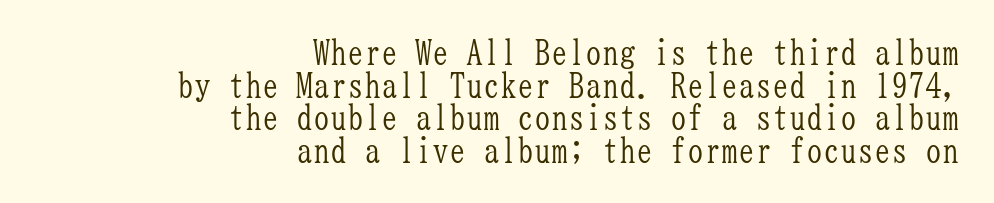
The image shows 34 px light, condensed serif type, upright, monospaced; set right-aligned, tight line spacing (0.96x), normal letter spacing, not underlined; low stroke contrast and a medium x-height.
